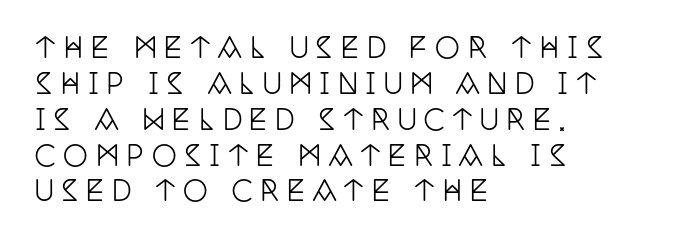
Q: Is the text italic (slanted)? A: No, it is upright.
Q: Is the typeface a serif or a sans-serif typeface? A: Serif.
Q: Is the text underlined? A: No.
Q: How is the paragraph aligned? A: Left-aligned.
Q: Is the spacing between letters normal or unusually wide? A: Unusually wide.
Q: Is the spacing between lines tight, normal or loose? A: Normal.
Q: Width (condensed, normal, or wide)? A: Condensed.
Q: Stroke contrast? A: Low.
Q: x-height? A: Large.
Q: Monospaced? A: No.
